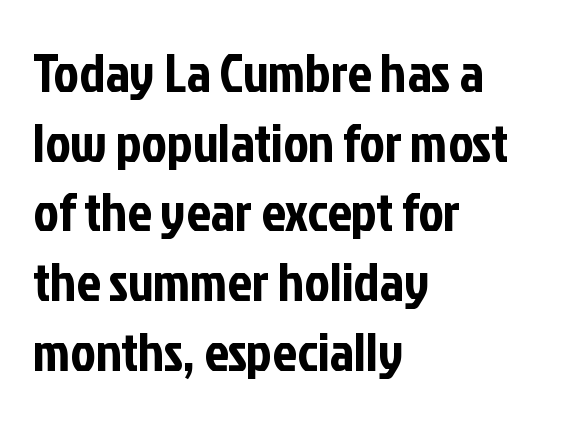
Q: Is the text italic (slanted)? A: No, it is upright.
Q: Is the typeface a serif or a sans-serif typeface? A: Sans-serif.
Q: Is the text underlined? A: No.
Q: How is the paragraph aligned? A: Left-aligned.
Q: Is the spacing between letters normal or unusually wide? A: Normal.
Q: Is the spacing between lines tight, normal or loose? A: Normal.
Q: Width (condensed, normal, or wide)? A: Condensed.
Q: Stroke contrast? A: Low.
Q: x-height? A: Medium.
Q: Monospaced? A: No.
